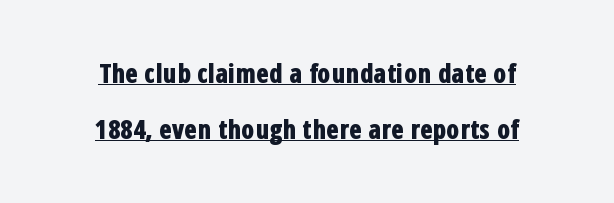
Students, this is bold: see how much ink each stroke carries. How are the letters spaced? Ordinarily, with no added tracking. Is there much room between lines? Yes — plenty of vertical air separates them. The string is rendered with underlining switched on. The whitespace from short lines is split evenly between both sides. You can tell it's not italic because the verticals are truly vertical.
